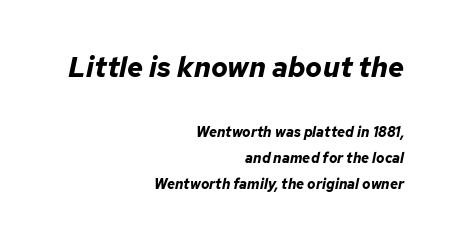
The image shows 28 px bold type, italic (leaning right); set right-aligned, line spacing 1.85x, normal letter spacing, not underlined; the first (top) block is 2.0x larger; low stroke contrast and a medium x-height.
